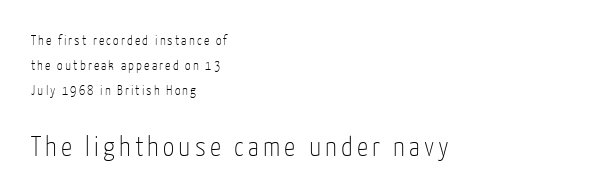
The letters advance in unequal steps, a hallmark of proportional type. Every stem runs plumb, perpendicular to the baseline. Typeset ragged right — the left edge is the straight one. The strip under each line holds only bare page. This rendering employs a face without finishing strokes, i.e., a sans-serif. Of the two passages, the one underneath uses the larger point size.
